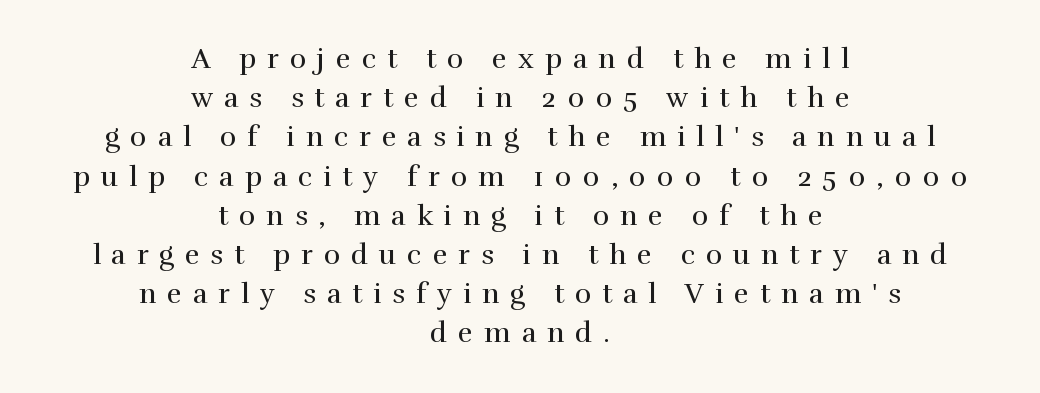
The image shows 28 px regular-weight serif type, upright; set centered, normal line spacing (1.4x), unusually wide letter spacing (+0.39 em), not underlined; high stroke contrast and a medium x-height.
